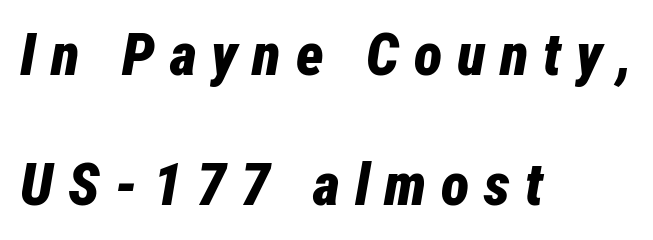
Q: Is the text bold? A: Yes.
Q: Is the text italic (slanted)? A: Yes, it leans right by about 12 degrees.
Q: Is the text underlined? A: No.
Q: How is the paragraph aligned? A: Left-aligned.
Q: Is the spacing between letters normal or unusually wide? A: Unusually wide.
Q: Is the spacing between lines tight, normal or loose? A: Loose.
Q: Width (condensed, normal, or wide)? A: Condensed.
Q: Stroke contrast? A: Low.
Q: x-height? A: Medium.
Q: Monospaced? A: No.
